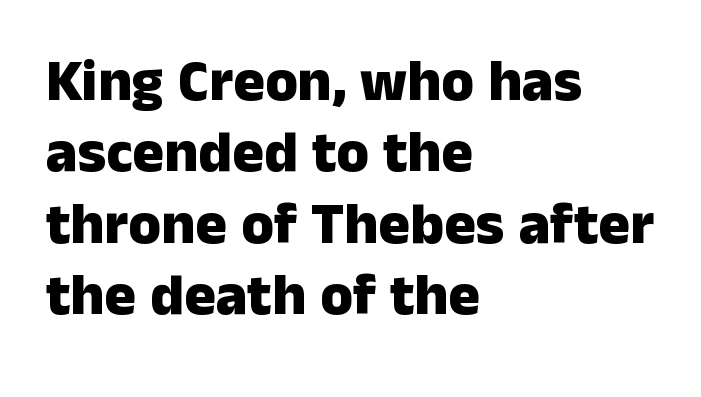
Q: Is the text bold? A: Yes.
Q: Is the text italic (slanted)? A: No, it is upright.
Q: Is the typeface a serif or a sans-serif typeface? A: Sans-serif.
Q: Is the text underlined? A: No.
Q: How is the paragraph aligned? A: Left-aligned.
Q: Is the spacing between letters normal or unusually wide? A: Normal.
Q: Width (condensed, normal, or wide)? A: Normal.
Q: Stroke contrast? A: Low.
Q: x-height? A: Medium.
Q: Monospaced? A: No.
